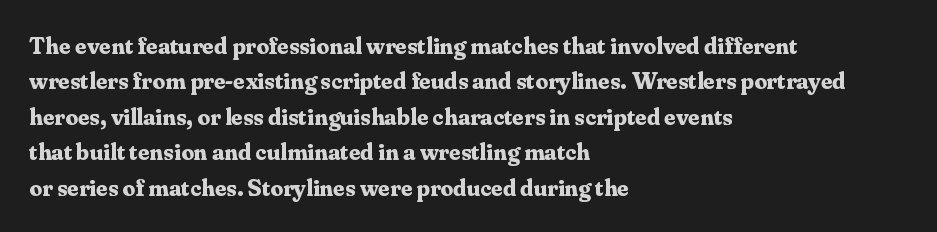
{"italic": "no", "bold": "yes", "underline": "no", "align": "left", "line_spacing": "normal", "line_spacing_ratio": 1.42, "letter_spacing": "normal", "letter_spacing_em": 0.0, "glyph_px": 25}
